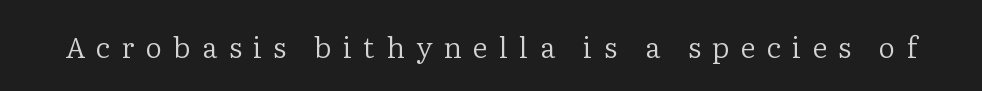
Q: Is the text bold? A: No.
Q: Is the text italic (slanted)? A: No, it is upright.
Q: Is the typeface a serif or a sans-serif typeface? A: Serif.
Q: Is the text underlined? A: No.
Q: Is the spacing between letters normal or unusually wide? A: Unusually wide.
Q: Width (condensed, normal, or wide)? A: Normal.
Q: Stroke contrast? A: Low.
Q: x-height? A: Medium.
Q: Monospaced? A: No.
